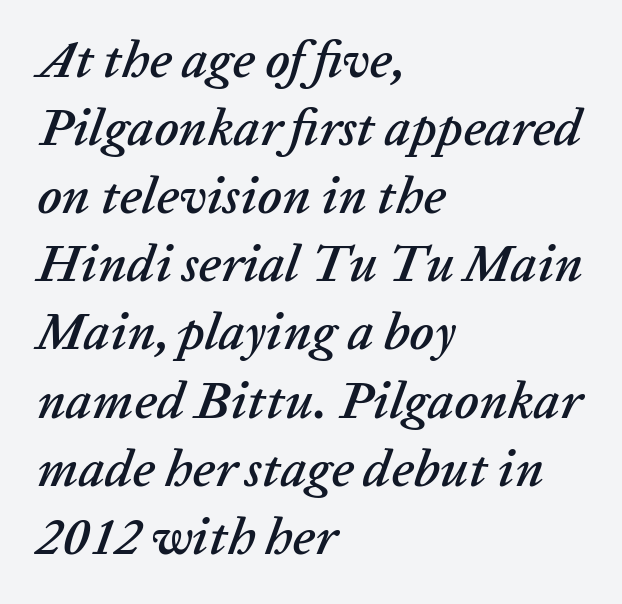
Is the type slanted? Yes — the strokes lean at a clear angle. The text block is weighted toward the left margin, trailing off unevenly rightward. What's the leading like? Ordinary, nothing unusual. Think of a printed novel: that variable character pitch is what you see here. No word sits above an underline.
